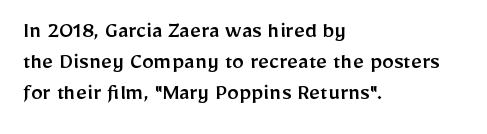
Does the copy run flush right? No — it runs flush left. The font's upright variant was chosen for this text. Descender tails drop into unmarked territory. Reading down the column, the eye jumps a familiar distance to each next line.
